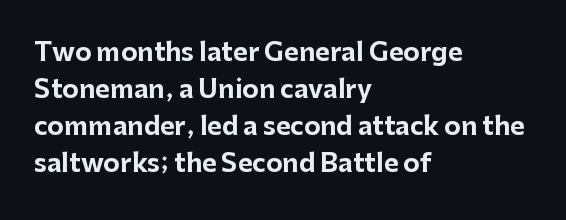
Horizontally, the lines are justified to the leading edge only. These words are printed bold, with thick strokes throughout. These lines sit exactly where default settings would place them. Every character sits straight up, as roman type does. Beneath every word, the page is bare.
